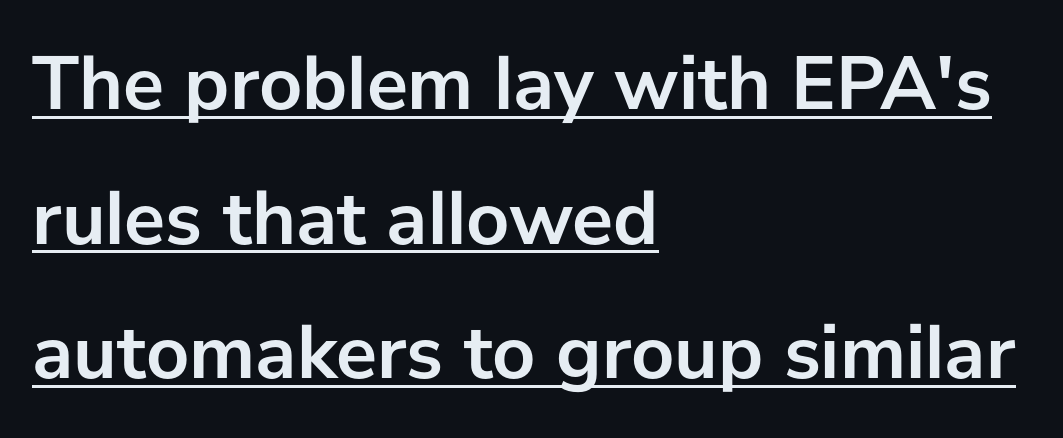
Q: Is the text bold? A: Yes.
Q: Is the text italic (slanted)? A: No, it is upright.
Q: Is the typeface a serif or a sans-serif typeface? A: Sans-serif.
Q: Is the text underlined? A: Yes.
Q: How is the paragraph aligned? A: Left-aligned.
Q: Is the spacing between letters normal or unusually wide? A: Normal.
Q: Width (condensed, normal, or wide)? A: Normal.
Q: Stroke contrast? A: Low.
Q: x-height? A: Medium.
Q: Monospaced? A: No.
